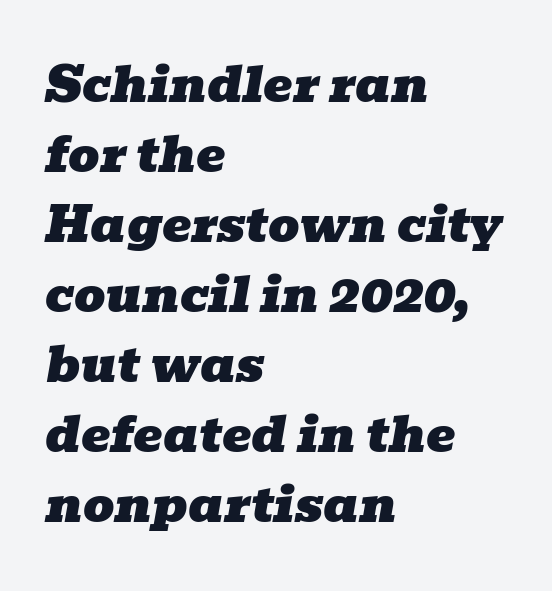
The letters advance in unequal steps, a hallmark of proportional type. Does the type have serifs? Yes, each stem ends in a small foot. The glyphs look as if they've been sheared to an angle. Nobody touched the tracking dial on this one.
